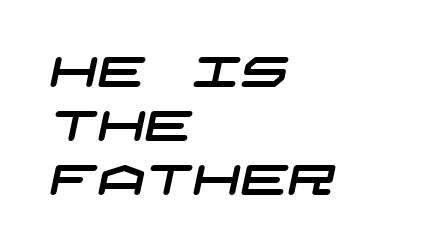
{"serif": "no", "width": "wide", "stroke_contrast": "low", "x_height": "large", "underline": "no", "align": "left", "line_spacing": "normal", "line_spacing_ratio": 1.29, "letter_spacing": "normal", "letter_spacing_em": 0.0, "glyph_px": 42}
